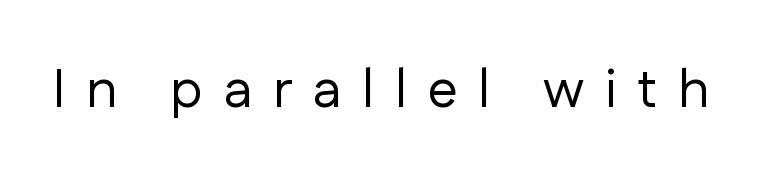
The image shows 54 px regular-weight sans-serif type, upright; set unusually wide letter spacing (+0.38 em), not underlined; low stroke contrast and a medium x-height.
